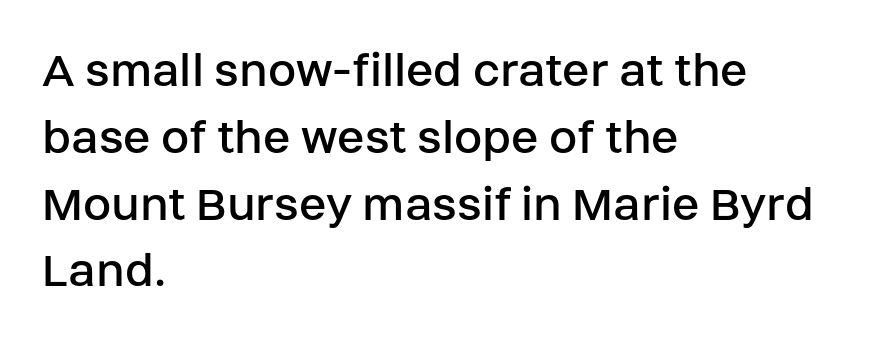
{"serif": "no", "italic": "no", "bold": "no", "weight": "regular", "width": "normal", "stroke_contrast": "low", "x_height": "large", "monospaced": "no", "underline": "no", "align": "left", "line_spacing": "normal", "line_spacing_ratio": 1.31, "letter_spacing": "normal", "letter_spacing_em": 0.0, "glyph_px": 51}
